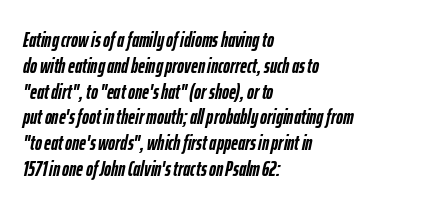
The image shows 21 px bold type, italic (leaning right); set left-aligned, line spacing 1.23x, normal letter spacing, not underlined.
